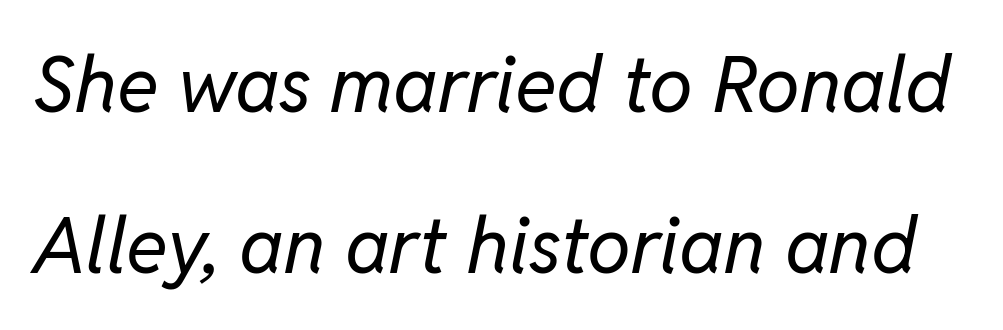
Q: Is the text bold? A: No.
Q: Is the text italic (slanted)? A: Yes, it leans right by about 11 degrees.
Q: Is the text underlined? A: No.
Q: Is the spacing between letters normal or unusually wide? A: Normal.
Q: Is the spacing between lines tight, normal or loose? A: Loose.
Q: Width (condensed, normal, or wide)? A: Normal.
Q: Stroke contrast? A: Low.
Q: x-height? A: Medium.
Q: Monospaced? A: No.
